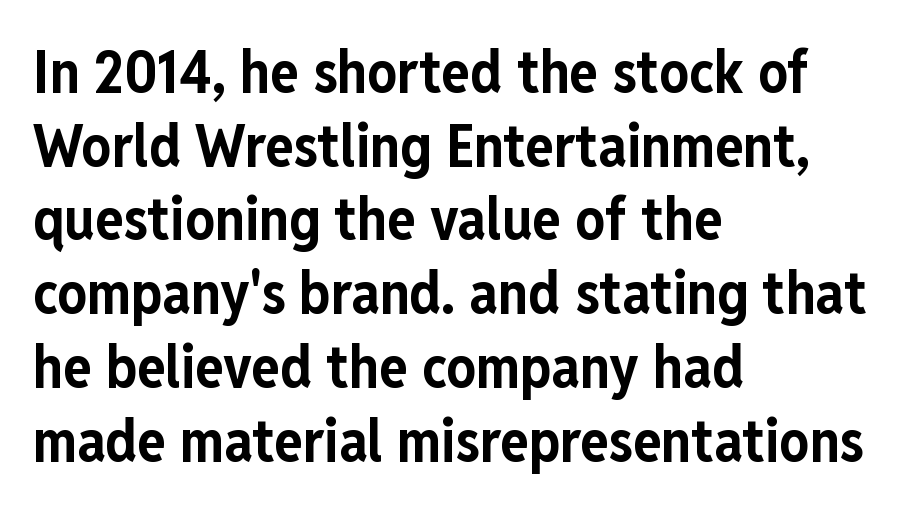
Honestly, there is no underline to notice here at all. The face used here has the dense, thick strokes of a bold. Proportional: the letters do not fall into vertical columns. The rendering keeps characters at their native spacing. Nope, no serifs anywhere on these letters. The typography opts for an upright posture over an oblique one.
